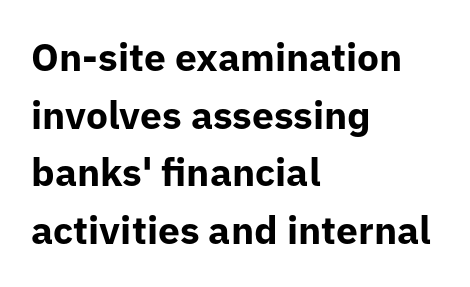
{"serif": "no", "italic": "no", "bold": "yes", "weight": "bold", "width": "normal", "stroke_contrast": "low", "x_height": "medium", "monospaced": "no", "underline": "no", "align": "left", "line_spacing": "normal", "line_spacing_ratio": 1.48, "letter_spacing": "normal", "letter_spacing_em": 0.0, "glyph_px": 39}
